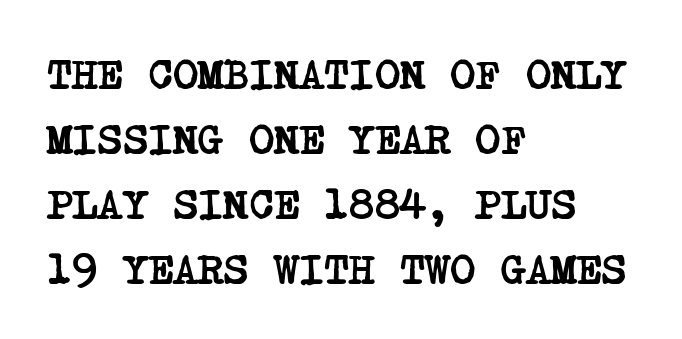
Decoration check: the copy has no underline. The gaps between neighbouring characters are ordinary and unremarkable. The rendering uses a moderate line-height, typical for paragraphs. A student would call this left alignment; a typographer would say flush left, rag right. To sum up the face: it has serifs.
